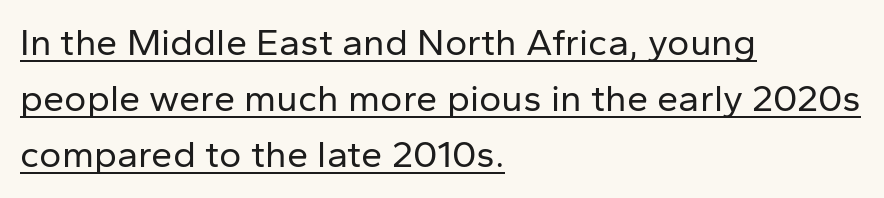
These lines sit exactly where default settings would place them. The letterforms sit shoulder to shoulder at normal distance. Each letter keeps its own natural width here, so spacing adapts to shape. Ink coverage per letter is moderate at most.
